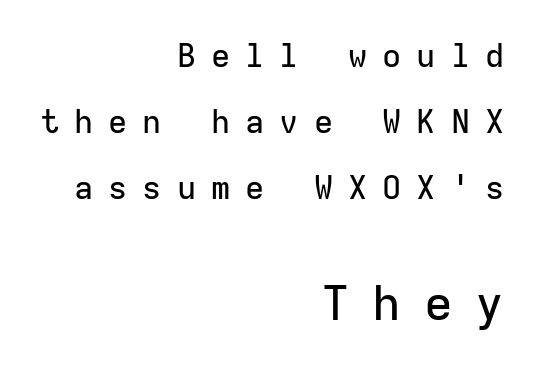
Q: Is the text italic (slanted)? A: No, it is upright.
Q: Is the typeface a serif or a sans-serif typeface? A: Sans-serif.
Q: Is the text underlined? A: No.
Q: How is the paragraph aligned? A: Right-aligned.
Q: Is the spacing between letters normal or unusually wide? A: Unusually wide.
Q: Is the spacing between lines tight, normal or loose? A: Loose.
Q: Which block of text is set in a larger size, the first (top) or the second (bottom)? A: The second (bottom) one.
Q: Width (condensed, normal, or wide)? A: Normal.
Q: Stroke contrast? A: Low.
Q: x-height? A: Medium.
Q: Monospaced? A: Yes.
